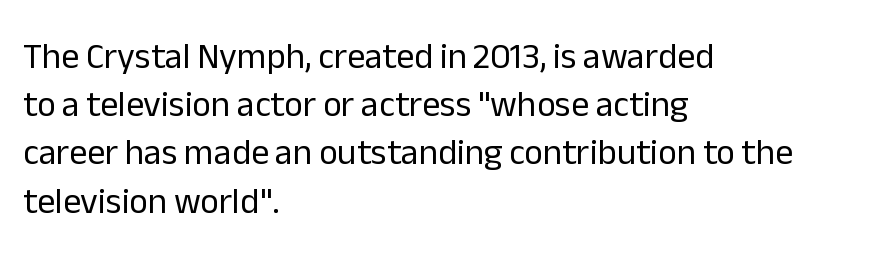
{"serif": "no", "italic": "no", "bold": "no", "weight": "regular", "width": "normal", "stroke_contrast": "low", "x_height": "medium", "monospaced": "no", "underline": "no", "align": "left", "line_spacing": "normal", "line_spacing_ratio": 1.34, "letter_spacing": "normal", "letter_spacing_em": 0.0, "glyph_px": 36}
